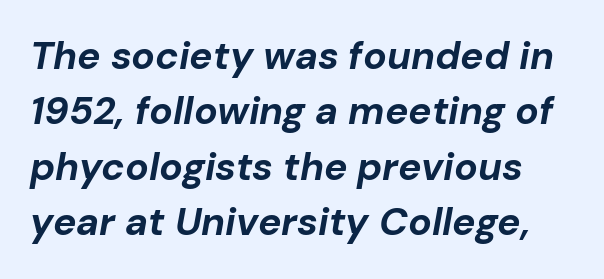
Lines of text with bare space underneath. How would I describe the line gaps? Plain and ordinary. Compared with typical body copy, the letter spacing here is the same. Weight check: bold — yes, fully. The lettering tilts uniformly, giving the passage an italic look. Spacing verdict: proportional, widths tailored to each character.
